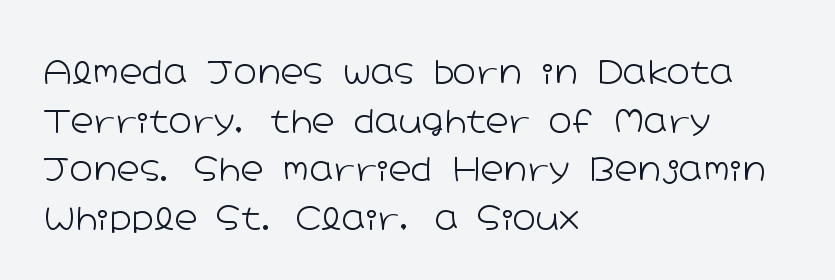
Q: Is the text bold? A: No.
Q: Is the text italic (slanted)? A: No, it is upright.
Q: Is the typeface a serif or a sans-serif typeface? A: Sans-serif.
Q: Is the text underlined? A: No.
Q: How is the paragraph aligned? A: Left-aligned.
Q: Is the spacing between letters normal or unusually wide? A: Normal.
Q: Is the spacing between lines tight, normal or loose? A: Normal.
Q: Width (condensed, normal, or wide)? A: Wide.
Q: Stroke contrast? A: Low.
Q: x-height? A: Medium.
Q: Monospaced? A: No.
